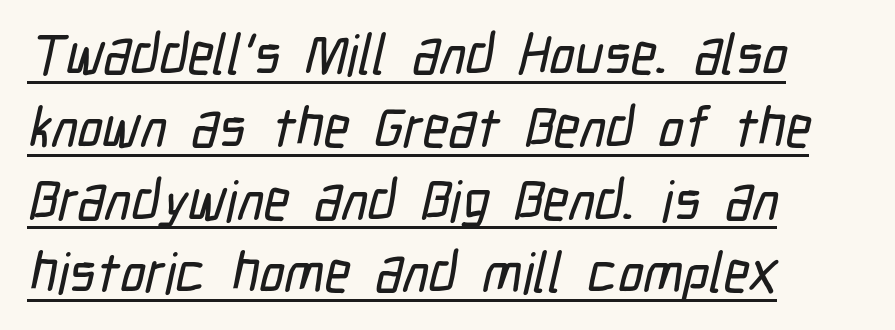
Q: Is the typeface a serif or a sans-serif typeface? A: Sans-serif.
Q: Is the text underlined? A: Yes.
Q: How is the paragraph aligned? A: Left-aligned.
Q: Is the spacing between letters normal or unusually wide? A: Normal.
Q: Is the spacing between lines tight, normal or loose? A: Normal.
Q: Width (condensed, normal, or wide)? A: Condensed.
Q: Stroke contrast? A: Low.
Q: x-height? A: Medium.
Q: Monospaced? A: No.
